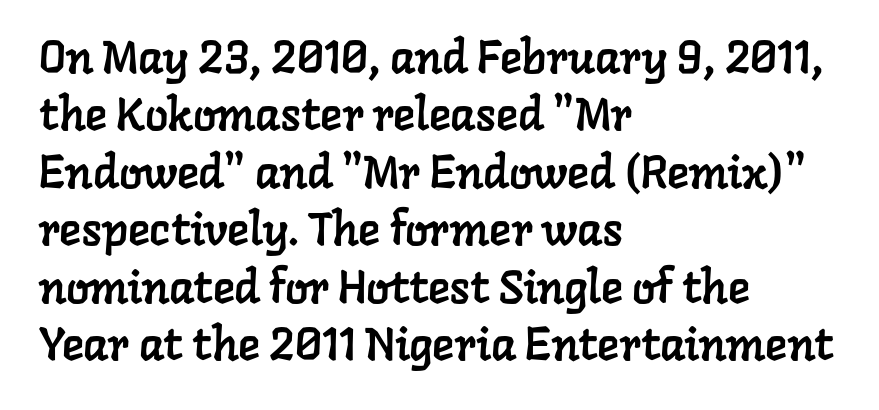
Q: Is the typeface a serif or a sans-serif typeface? A: Serif.
Q: Is the text underlined? A: No.
Q: How is the paragraph aligned? A: Left-aligned.
Q: Is the spacing between letters normal or unusually wide? A: Normal.
Q: Is the spacing between lines tight, normal or loose? A: Normal.
Q: Width (condensed, normal, or wide)? A: Normal.
Q: Stroke contrast? A: Low.
Q: x-height? A: Medium.
Q: Monospaced? A: No.
